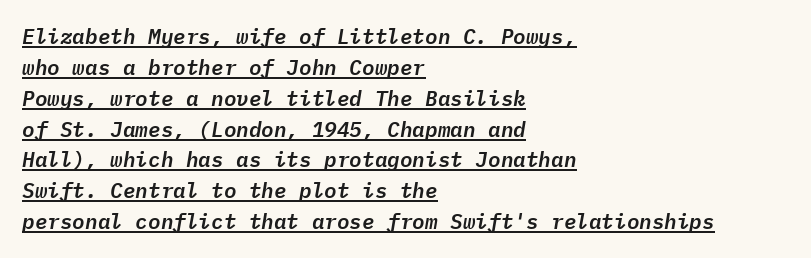
{"italic": "yes", "lean": "right", "slant_degrees": 9, "underline": "yes", "align": "left", "line_spacing": "normal", "line_spacing_ratio": 1.47, "letter_spacing": "normal", "letter_spacing_em": 0.0, "glyph_px": 21}
